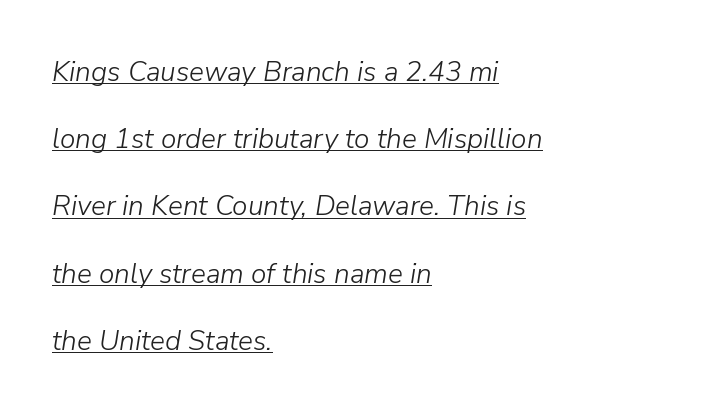
The rendering uses a large line-height, opening up the rows. Italic? Definitely — the glyphs are oblique. The rendering uses the underline text-decoration. The typesetting does not lean heavy: it is not bold. Is this a fixed-width face? No — the glyphs have proportional, varying widths. One-word summary of the alignment: left.
